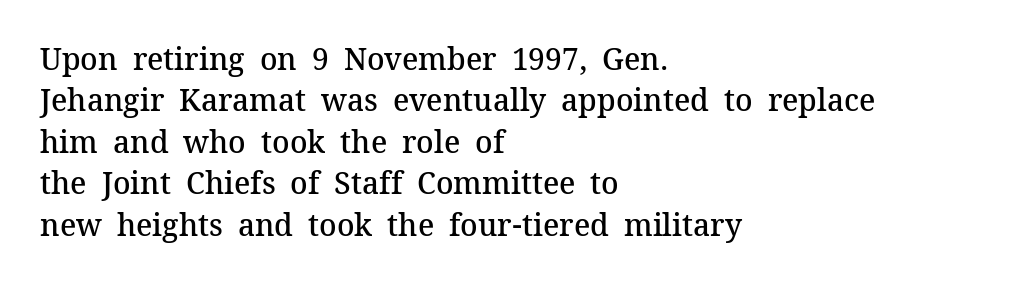
{"serif": "yes", "italic": "no", "bold": "semi", "weight": "semibold", "width": "normal", "stroke_contrast": "medium", "x_height": "medium", "monospaced": "no", "underline": "no", "align": "left", "line_spacing": "normal", "line_spacing_ratio": 1.38, "letter_spacing": "normal", "letter_spacing_em": 0.0, "glyph_px": 30}
